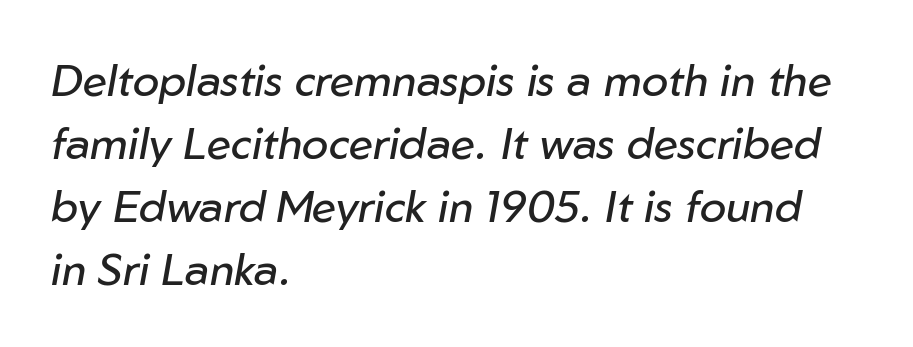
The rendering anchors every line to the left-hand side. Glyph-to-glyph distance matches everyday printed text. Every character sits at an angle, as italics do. Letters rest on an invisible, unmarked baseline. The passage shown is typed in a proportional face where columns would drift. No letter is thick-stroked: the sample isn't bold.
